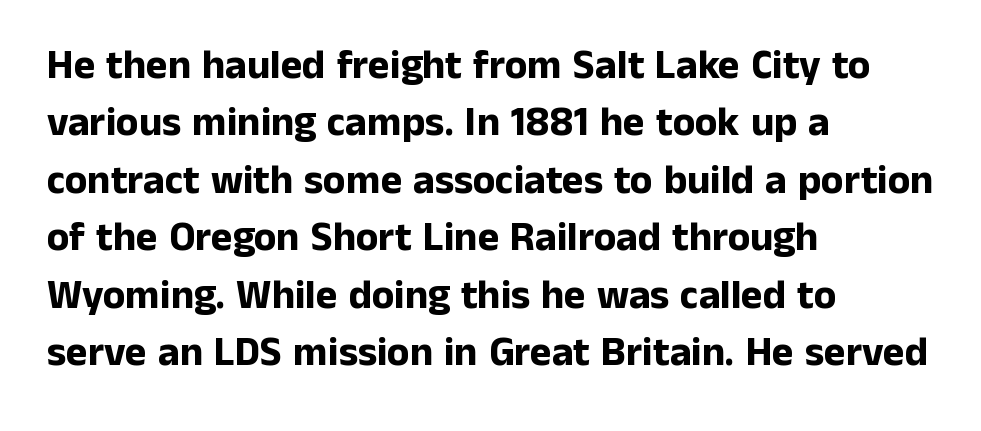
{"serif": "no", "italic": "no", "bold": "yes", "weight": "bold", "width": "normal", "stroke_contrast": "low", "x_height": "medium", "monospaced": "no", "underline": "no", "align": "left", "line_spacing": "normal", "line_spacing_ratio": 1.4, "letter_spacing": "normal", "letter_spacing_em": 0.0, "glyph_px": 41}
